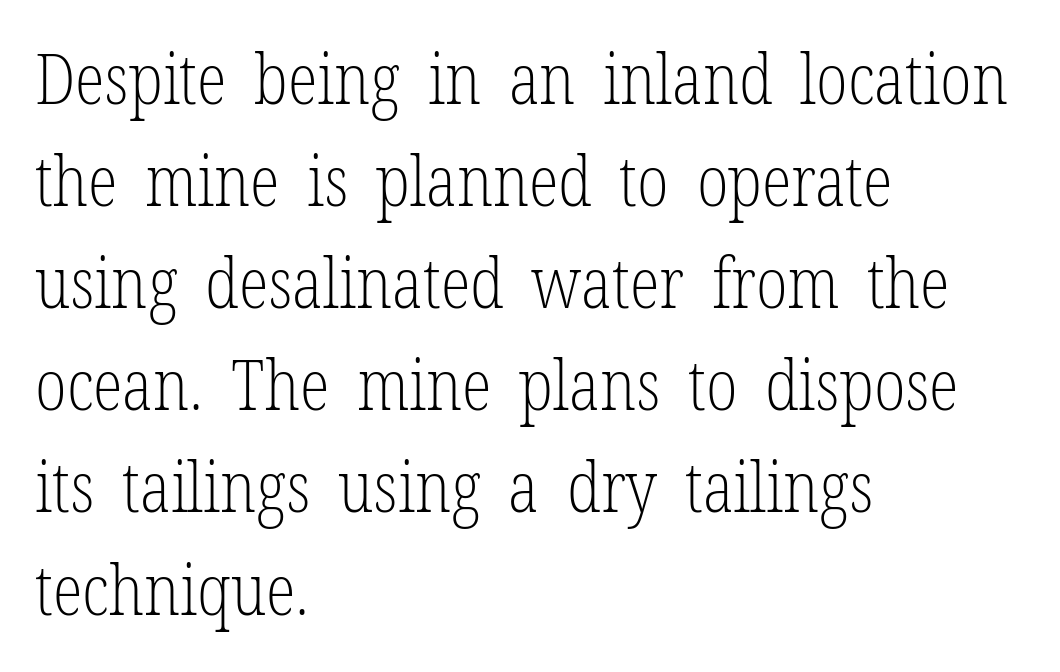
Q: Is the text bold? A: No.
Q: Is the text italic (slanted)? A: No, it is upright.
Q: Is the typeface a serif or a sans-serif typeface? A: Serif.
Q: Is the text underlined? A: No.
Q: How is the paragraph aligned? A: Left-aligned.
Q: Is the spacing between letters normal or unusually wide? A: Normal.
Q: Is the spacing between lines tight, normal or loose? A: Normal.
Q: Width (condensed, normal, or wide)? A: Condensed.
Q: Stroke contrast? A: Low.
Q: x-height? A: Medium.
Q: Monospaced? A: No.
